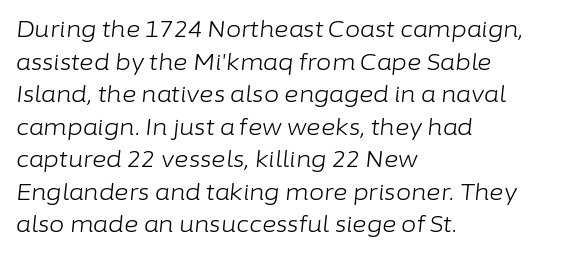
If you drew a line through each stem, it would be angled. The space beneath each line is pristine and unruled. Interline gaps are of average width in this sample. The ragged edge is on the right, which tells us the setting is flush left. The passage shown is not bold in any degree. Characters follow at the spacing the type designer built in.
